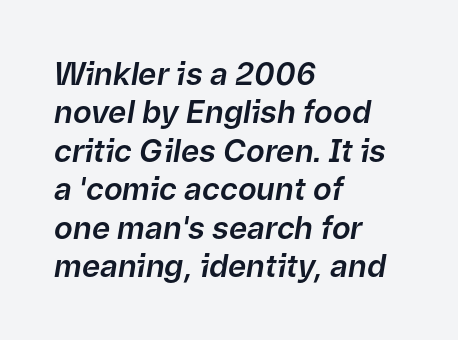
Q: Is the text italic (slanted)? A: Yes, it leans right by about 9 degrees.
Q: Is the text underlined? A: No.
Q: How is the paragraph aligned? A: Left-aligned.
Q: Is the spacing between letters normal or unusually wide? A: Normal.
Q: Width (condensed, normal, or wide)? A: Normal.
Q: Stroke contrast? A: Low.
Q: x-height? A: Medium.
Q: Monospaced? A: No.
